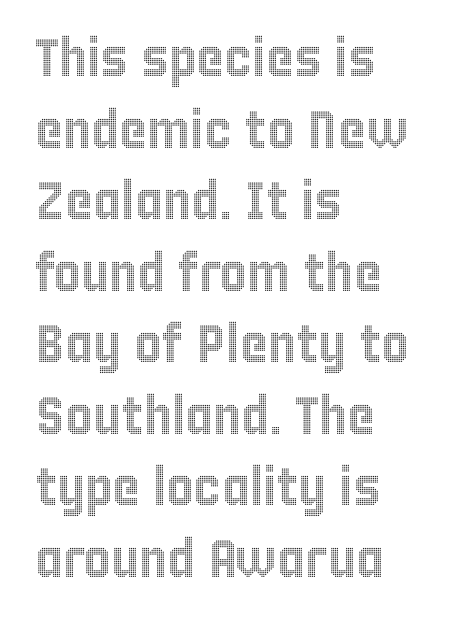
In terms of posture, this sample is upright. The passage shown is not underscored anywhere. Note the varied advance widths — an 'i' is clearly narrower than an 'm'. Leading matches the norm, producing a regular column. Here the glyphs are tracked normally, forming tight word shapes.
